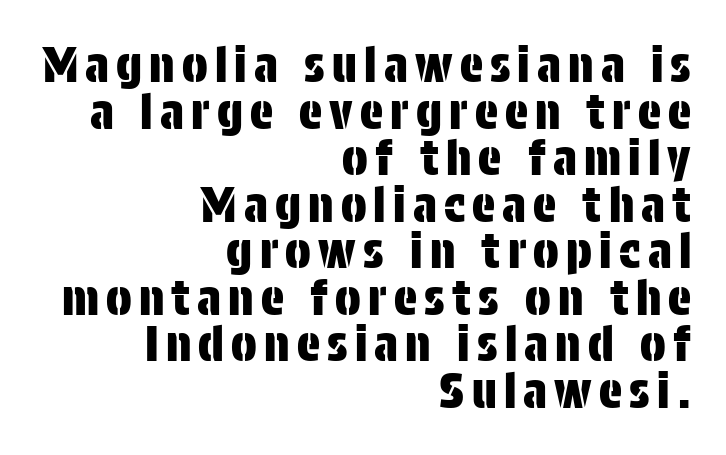
Q: Is the text italic (slanted)? A: No, it is upright.
Q: Is the typeface a serif or a sans-serif typeface? A: Sans-serif.
Q: Is the text underlined? A: No.
Q: How is the paragraph aligned? A: Right-aligned.
Q: Is the spacing between lines tight, normal or loose? A: Tight.
Q: Width (condensed, normal, or wide)? A: Condensed.
Q: Stroke contrast? A: Low.
Q: x-height? A: Large.
Q: Monospaced? A: No.
